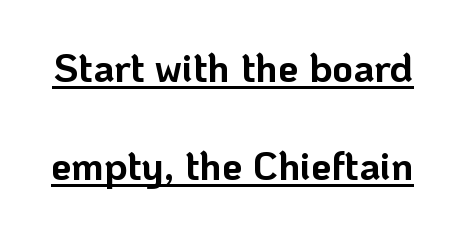
The image shows 40 px bold sans-serif type, upright; set loose line spacing (2.46x), normal letter spacing, underlined; low stroke contrast and a medium x-height.
